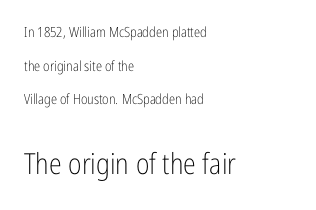
{"serif": "no", "italic": "no", "bold": "no", "weight": "light", "width": "condensed", "stroke_contrast": "low", "x_height": "medium", "monospaced": "no", "underline": "no", "align": "left", "line_spacing": "loose", "line_spacing_ratio": 2.41, "letter_spacing": "normal", "letter_spacing_em": 0.0, "larger_block": "second", "size_ratio": 2.07, "glyph_px": 29}
